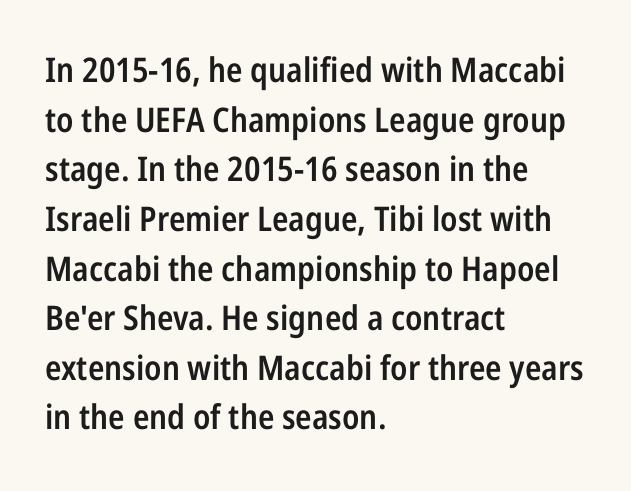
The lines in this sample share a left origin and differ only in where they stop. Characters follow at the spacing the type designer built in. The letters stand upright; this is a roman face. Grotesque or geometric, the face here clearly has no serifs. Note the varied advance widths — an 'i' is clearly narrower than an 'm'. The area under the type is left untouched.
